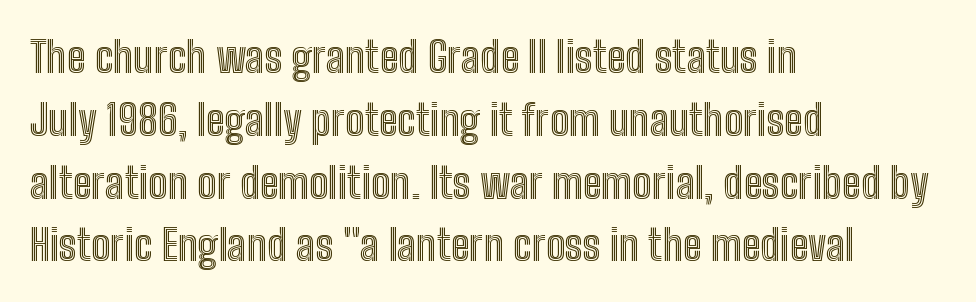
The face used here is rendered with its standard letterfit. A student would call this left alignment; a typographer would say flush left, rag right. Quick note: underline off. Horizontal bands of white between lines are of average thickness. Do the characters align in a grid? No, the font is proportional.
